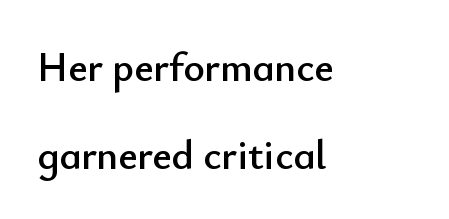
Glyph-to-glyph distance matches everyday printed text. The words here are not underlined. Each letter keeps its own natural width here, so spacing adapts to shape. The setting favours the left margin, as ordinary paragraphs usually do. A typesetter would mark this as roman, not italic. Notice the wide empty band between every row — that's loose leading.
